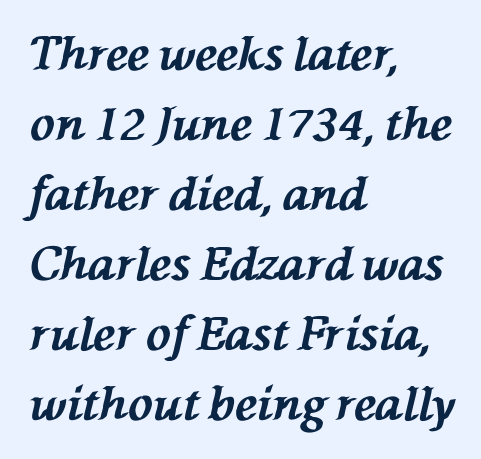
{"italic": "yes", "lean": "left", "slant_degrees": 76, "bold": "yes", "weight": "bold", "width": "normal", "stroke_contrast": "medium", "x_height": "medium", "monospaced": "no", "underline": "no", "align": "left", "line_spacing": "normal", "line_spacing_ratio": 1.52, "letter_spacing": "normal", "letter_spacing_em": 0.0, "glyph_px": 46}
